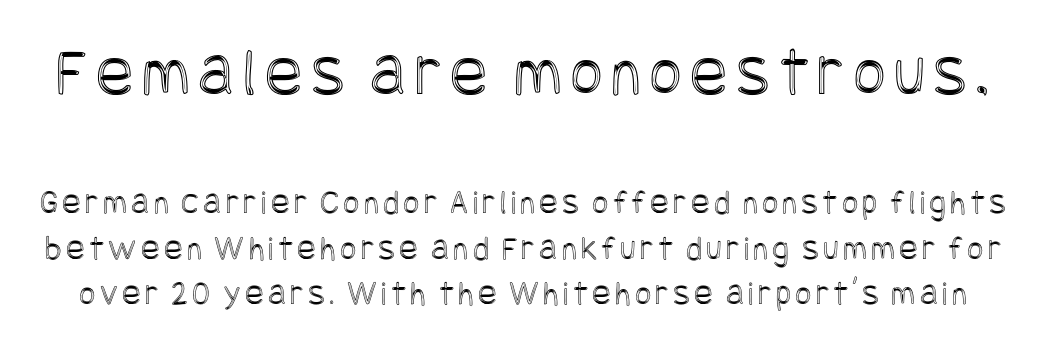
Q: Is the text italic (slanted)? A: No, it is upright.
Q: Is the text underlined? A: No.
Q: Is the spacing between lines tight, normal or loose? A: Normal.
Q: Which block of text is set in a larger size, the first (top) or the second (bottom)? A: The first (top) one.
Q: Width (condensed, normal, or wide)? A: Condensed.
Q: x-height? A: Large.
